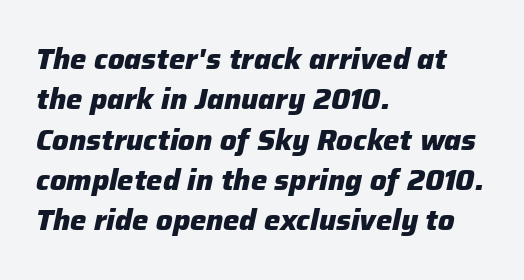
Q: Is the text bold? A: Yes.
Q: Is the text italic (slanted)? A: Yes, it leans right by about 12 degrees.
Q: Is the text underlined? A: No.
Q: How is the paragraph aligned? A: Left-aligned.
Q: Is the spacing between letters normal or unusually wide? A: Normal.
Q: Is the spacing between lines tight, normal or loose? A: Normal.
Q: Width (condensed, normal, or wide)? A: Normal.
Q: Stroke contrast? A: Low.
Q: x-height? A: Medium.
Q: Monospaced? A: No.
